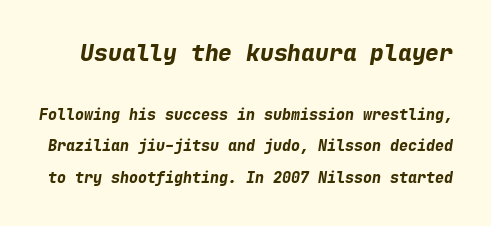
Heavy, bold letterforms. How would I describe the line gaps? Wide and relaxed. Anything drawn beneath the words? Only blank space. Words appear dense and cohesive because spacing is normal. The face used here appears at its bigger size in the upper chunk. The whole block is typeset with a tilt.
